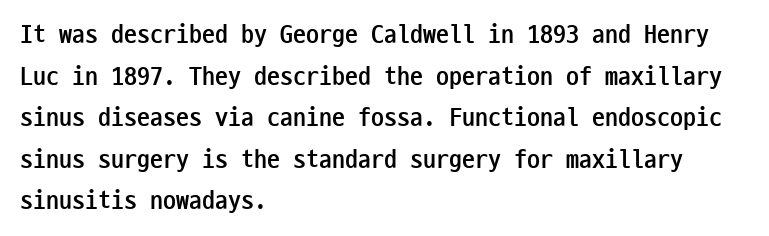
When letters stand straight like this, we call the style roman or upright. Successive baselines arrive at the customary interval. This rendering uses left alignment, leaving the right contour irregular. Notice how thick the strokes are: this is what a full bold looks like.
